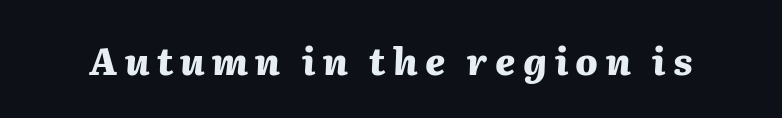
Q: Is the text bold? A: Yes.
Q: Is the text italic (slanted)? A: Yes, it leans right by about 2 degrees.
Q: Is the text underlined? A: No.
Q: Is the spacing between letters normal or unusually wide? A: Unusually wide.
Q: Width (condensed, normal, or wide)? A: Normal.
Q: Stroke contrast? A: Medium.
Q: x-height? A: Medium.
Q: Monospaced? A: No.
